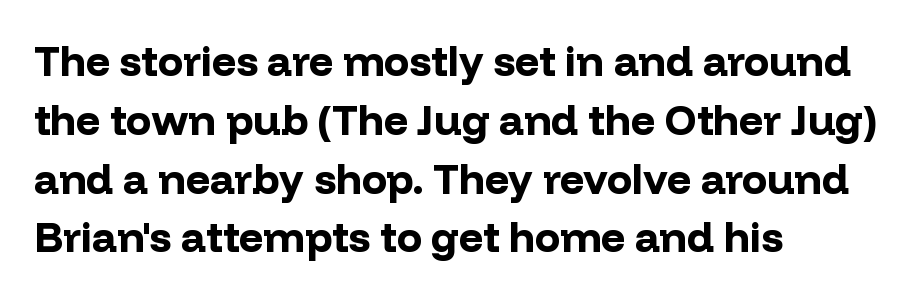
Short note: letters normally spaced. Honestly, there is no underline to notice here at all. The letters advance in unequal steps, a hallmark of proportional type. Typographically, this falls in the sans-serif category.
